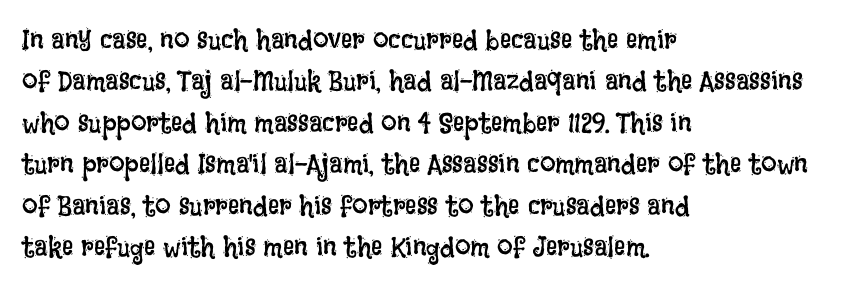
The font sits on the lighter half of the weight spectrum, regular included. Honestly, there is no underline to notice here at all. Students, observe: this is what conventionally led text looks like. Honestly, the letter spacing is just normal — you wouldn't notice it. Does the copy run flush right? No — it runs flush left. The passage shown is typed in a proportional face where columns would drift.
